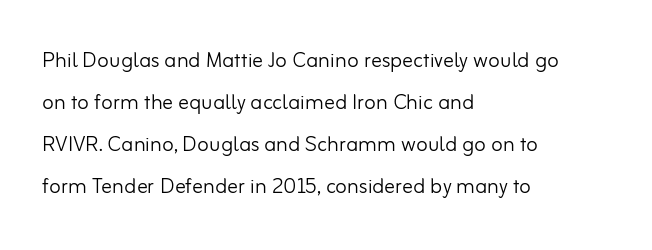
Each new line begins a customary step beneath the previous one. The passage shown is not underscored anywhere. Weight: not bold — regular or lighter. Nope, not italic — everything's standing straight. A classic flush-left, rag-right setting is used for this passage.
